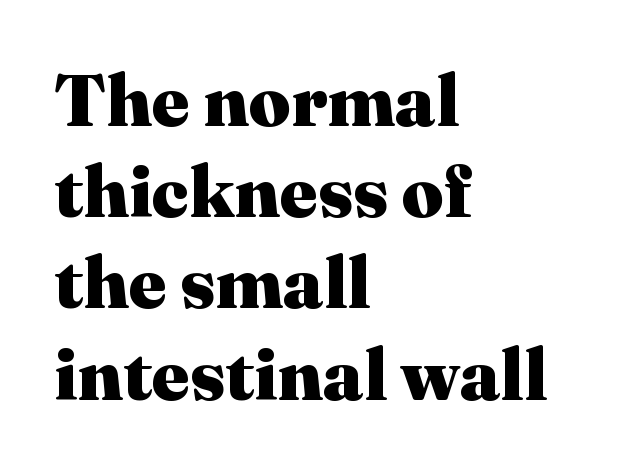
The image shows 73 px heavy serif type, upright; set left-aligned, normal line spacing (1.25x), normal letter spacing, not underlined; medium stroke contrast and a medium x-height.
